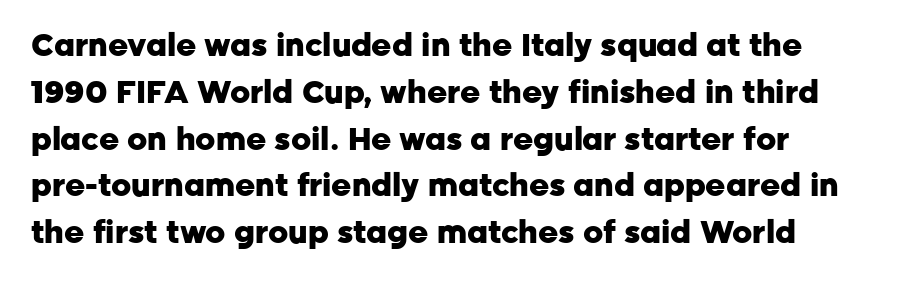
Italic? Not at all — the glyphs are vertical. Unmarked baselines from the first word to the last. Observe the absence of serifs on each vertical stroke in this sample. Compared with typical body copy, the letter spacing here is the same. Summary of vertical rhythm: regular, with standard interline spacing. Bold? Absolutely — the strokes are thick and heavy.
